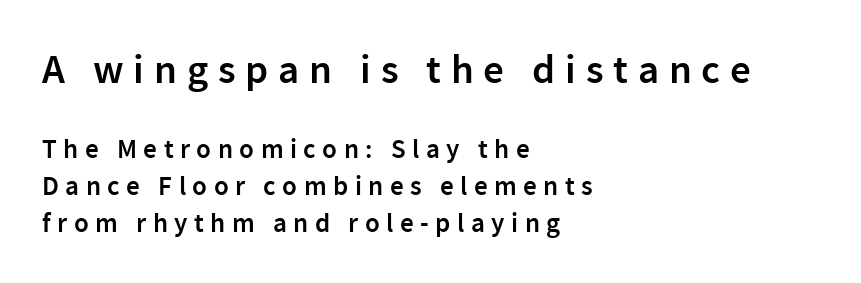
Letterform terminals end flat and unadorned throughout the passage. Unmarked baselines from the first word to the last. This rendering uses left alignment, leaving the right contour irregular. The passage shown begins with its larger block and ends with its smaller one. Moderately thickened strokes mark this as semibold type.
